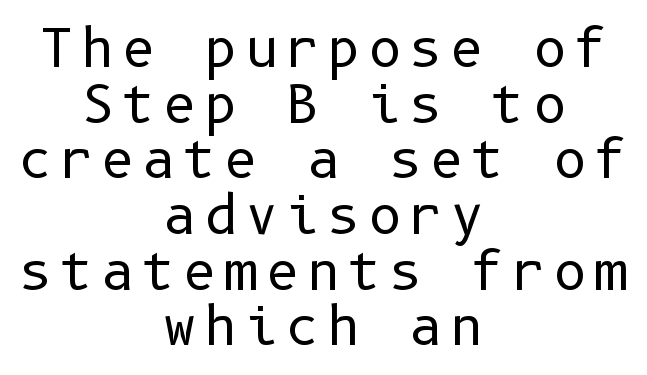
The lettering holds an erect, upright posture throughout. Decoration check: the copy has no underline. Weight: regular or lighter. Does the type have serifs? No, each stem ends abruptly. Horizontally, the lines are justified to the midpoint only.
